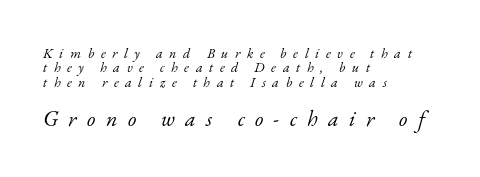
{"italic": "yes", "lean": "right", "slant_degrees": 17, "bold": "no", "underline": "no", "align": "left", "line_spacing": "tight", "line_spacing_ratio": 1.02, "letter_spacing": "wide", "letter_spacing_em": 0.47, "larger_block": "second", "size_ratio": 1.57, "glyph_px": 22}
